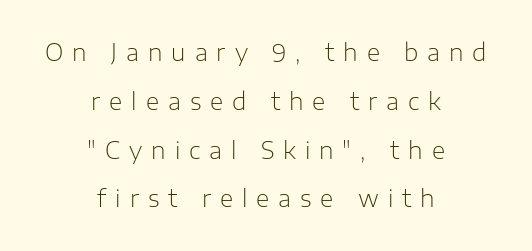
{"italic": "no", "bold": "no", "underline": "no", "align": "center", "line_spacing": "loose", "line_spacing_ratio": 2.12, "letter_spacing": "wide", "letter_spacing_em": 0.39, "glyph_px": 23}
